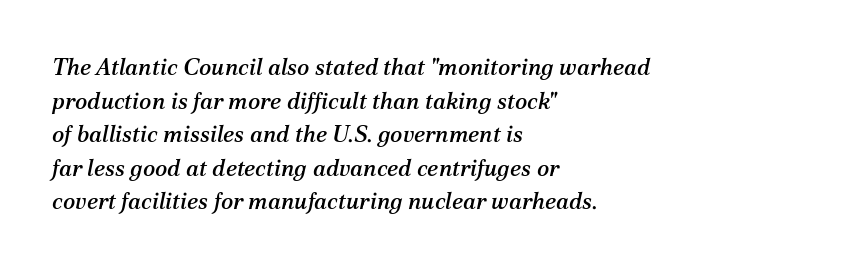
Q: Is the text italic (slanted)? A: Yes, it leans right by about 12 degrees.
Q: Is the text underlined? A: No.
Q: How is the paragraph aligned? A: Left-aligned.
Q: Is the spacing between letters normal or unusually wide? A: Normal.
Q: Is the spacing between lines tight, normal or loose? A: Normal.
